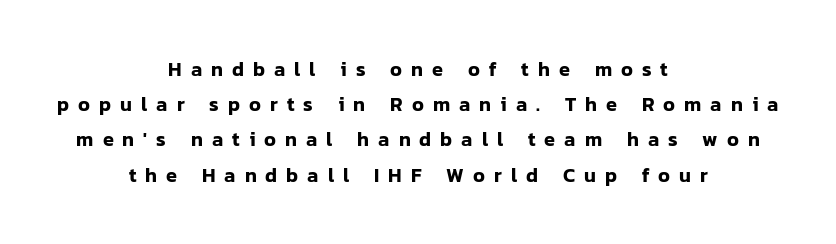
The image shows 20 px text type, upright; set centered, line spacing 1.76x, unusually wide letter spacing (+0.45 em), not underlined.
